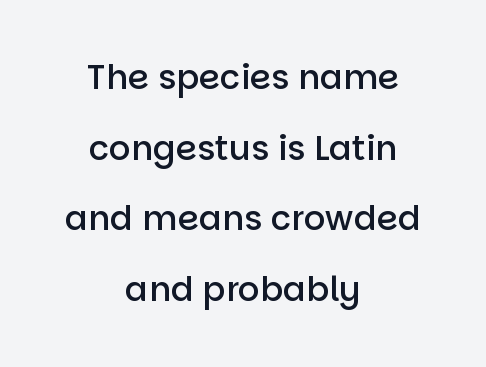
{"serif": "no", "italic": "no", "bold": "semi", "weight": "semibold", "width": "normal", "stroke_contrast": "low", "x_height": "large", "monospaced": "no", "underline": "no", "align": "center", "line_spacing": "loose", "line_spacing_ratio": 2.08, "letter_spacing": "normal", "letter_spacing_em": 0.0, "glyph_px": 34}
